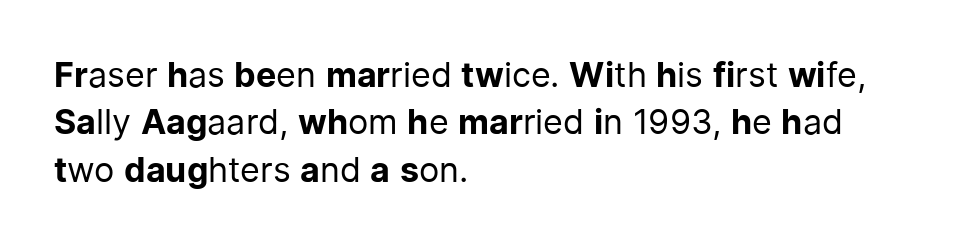
Q: Is the text bold? A: No.
Q: Is the text italic (slanted)? A: No, it is upright.
Q: Is the typeface a serif or a sans-serif typeface? A: Sans-serif.
Q: Is the text underlined? A: No.
Q: How is the paragraph aligned? A: Left-aligned.
Q: Is the spacing between letters normal or unusually wide? A: Normal.
Q: Is the spacing between lines tight, normal or loose? A: Normal.
Q: Width (condensed, normal, or wide)? A: Normal.
Q: Stroke contrast? A: Low.
Q: x-height? A: Medium.
Q: Monospaced? A: No.
